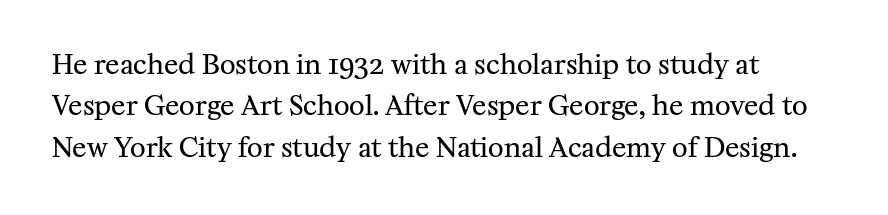
{"italic": "no", "bold": "no", "underline": "no", "line_spacing": "normal", "line_spacing_ratio": 1.53, "letter_spacing": "normal", "letter_spacing_em": 0.0, "glyph_px": 27}
